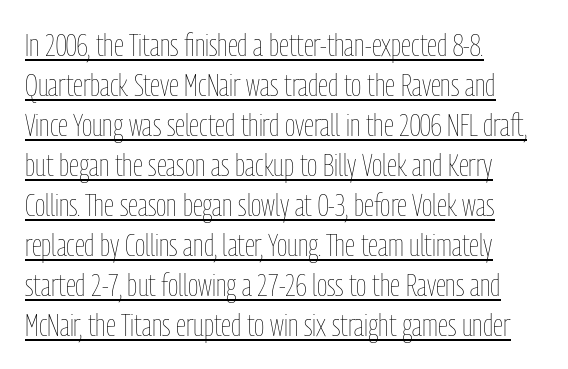
{"italic": "no", "bold": "no", "weight": "thin", "width": "condensed", "stroke_contrast": "low", "x_height": "medium", "monospaced": "no", "underline": "yes", "align": "left", "line_spacing": "normal", "line_spacing_ratio": 1.25, "letter_spacing": "normal", "letter_spacing_em": 0.0, "glyph_px": 32}
